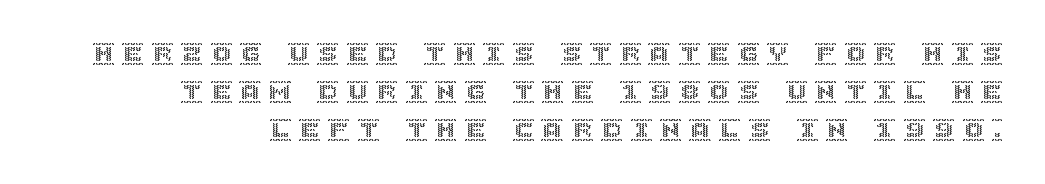
The image shows 22 px text type, upright; set line spacing 1.72x, unusually wide letter spacing (+0.34 em), not underlined.
